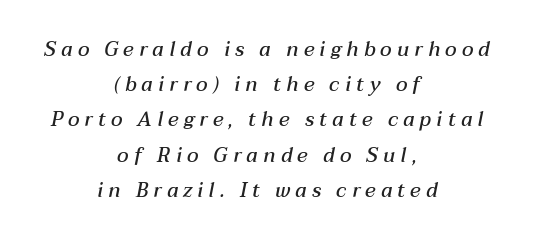
Q: Is the text bold? A: Semi-bold.
Q: Is the text italic (slanted)? A: Yes, it leans right by about 12 degrees.
Q: Is the text underlined? A: No.
Q: How is the paragraph aligned? A: Centered.
Q: Is the spacing between letters normal or unusually wide? A: Unusually wide.
